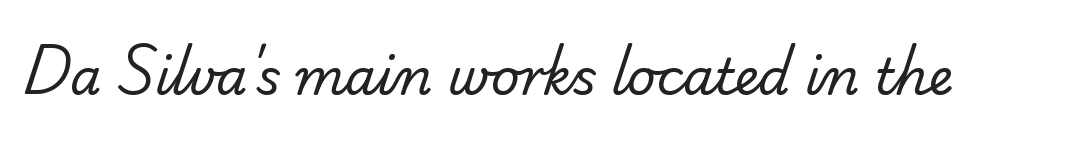
{"serif": "no", "bold": "no", "weight": "regular", "width": "normal", "stroke_contrast": "low", "x_height": "small", "monospaced": "no", "underline": "no", "letter_spacing": "normal", "letter_spacing_em": 0.0, "glyph_px": 50}
